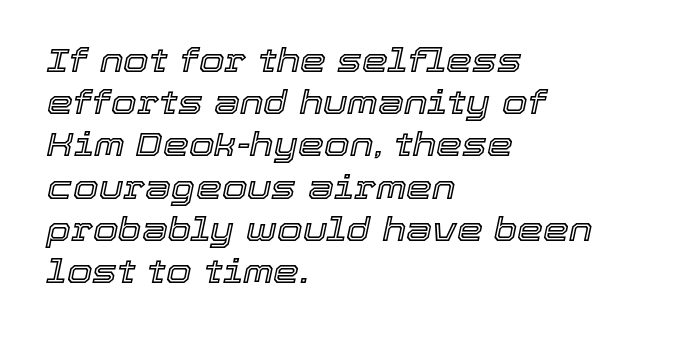
The image shows 33 px text type, italic (leaning right); set left-aligned, normal line spacing (1.28x), normal letter spacing, not underlined; a medium x-height.
